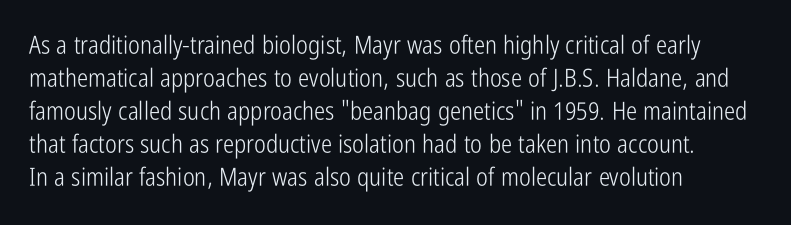
{"italic": "no", "bold": "no", "underline": "no", "align": "left", "line_spacing": "normal", "line_spacing_ratio": 1.32, "letter_spacing": "normal", "letter_spacing_em": 0.0, "glyph_px": 25}
